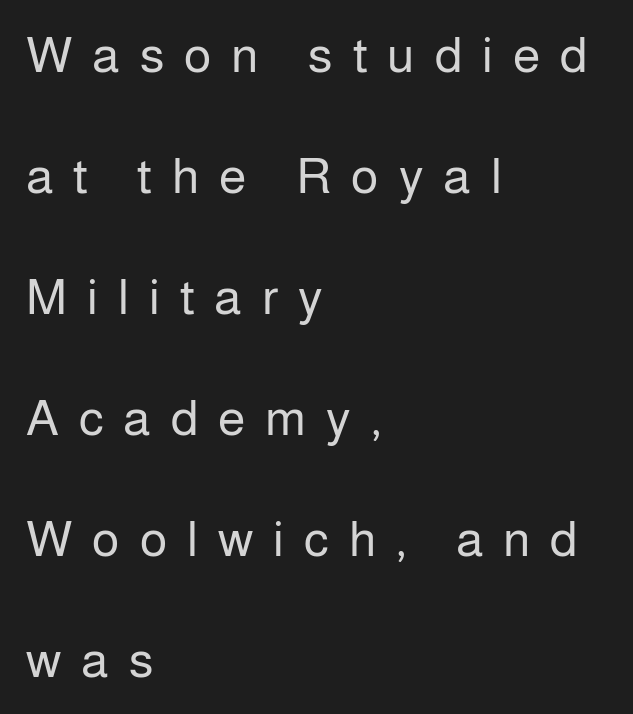
{"serif": "no", "italic": "no", "bold": "no", "weight": "regular", "width": "normal", "stroke_contrast": "low", "x_height": "medium", "monospaced": "no", "underline": "no", "align": "left", "line_spacing": "loose", "line_spacing_ratio": 2.42, "letter_spacing": "wide", "letter_spacing_em": 0.4, "glyph_px": 50}
